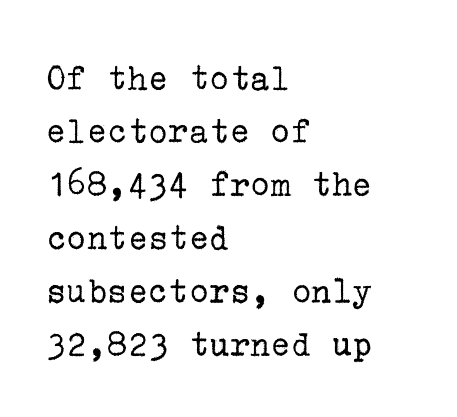
Q: Is the text bold? A: No.
Q: Is the text italic (slanted)? A: No, it is upright.
Q: Is the typeface a serif or a sans-serif typeface? A: Serif.
Q: Is the text underlined? A: No.
Q: How is the paragraph aligned? A: Left-aligned.
Q: Is the spacing between letters normal or unusually wide? A: Normal.
Q: Is the spacing between lines tight, normal or loose? A: Normal.
Q: Width (condensed, normal, or wide)? A: Normal.
Q: Stroke contrast? A: Low.
Q: x-height? A: Medium.
